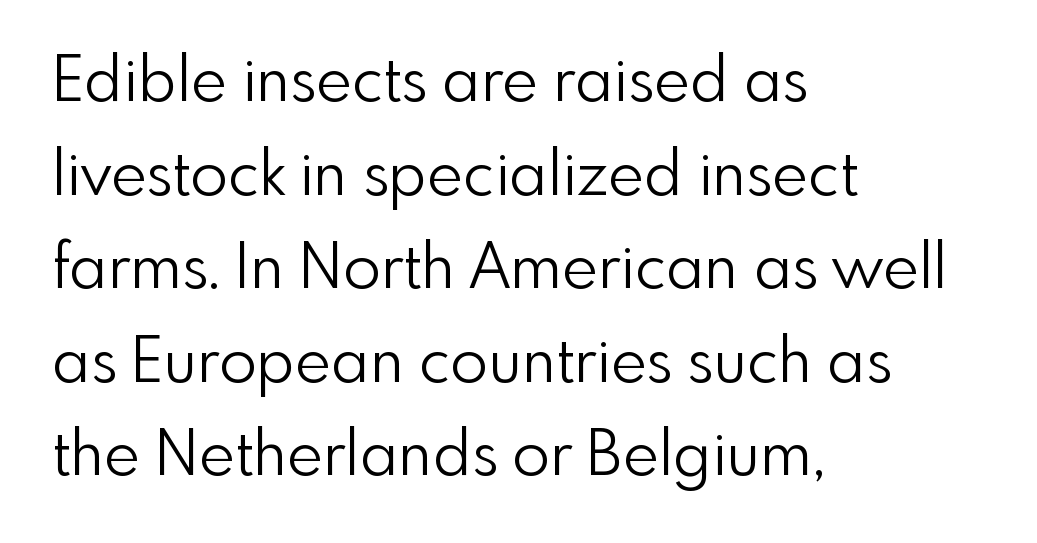
The image shows 62 px light sans-serif type, upright; set left-aligned, normal line spacing (1.51x), normal letter spacing, not underlined; a small x-height.
